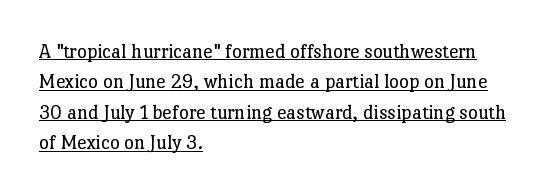
{"italic": "no", "bold": "no", "underline": "yes", "align": "left", "line_spacing": "normal", "line_spacing_ratio": 1.45, "letter_spacing": "normal", "letter_spacing_em": 0.0, "glyph_px": 21}
